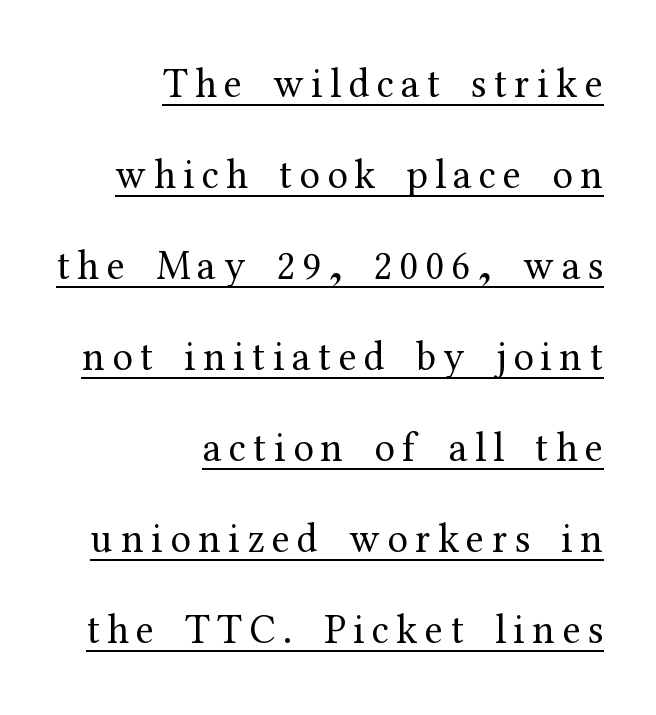
{"serif": "yes", "italic": "no", "bold": "no", "weight": "regular", "width": "normal", "stroke_contrast": "medium", "x_height": "medium", "monospaced": "no", "underline": "yes", "align": "right", "line_spacing": "loose", "line_spacing_ratio": 2.22, "glyph_px": 41}
